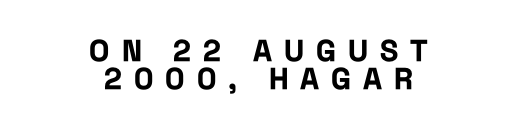
Q: Is the text bold? A: Yes.
Q: Is the text italic (slanted)? A: No, it is upright.
Q: Is the typeface a serif or a sans-serif typeface? A: Sans-serif.
Q: Is the text underlined? A: No.
Q: How is the paragraph aligned? A: Centered.
Q: Is the spacing between letters normal or unusually wide? A: Unusually wide.
Q: Is the spacing between lines tight, normal or loose? A: Tight.
Q: Width (condensed, normal, or wide)? A: Condensed.
Q: Stroke contrast? A: Low.
Q: x-height? A: Large.
Q: Monospaced? A: No.
